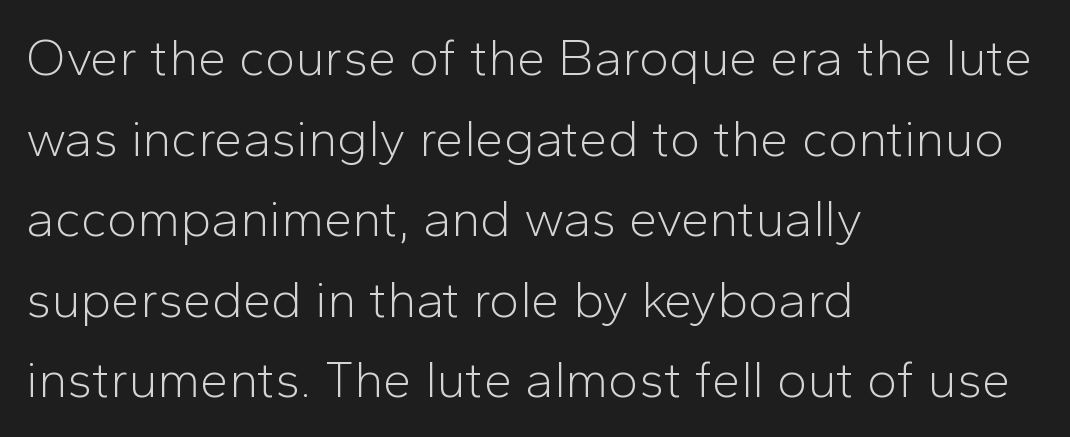
The image shows 51 px light sans-serif type, upright; set left-aligned, normal line spacing (1.58x), normal letter spacing, not underlined; low stroke contrast and a medium x-height.
